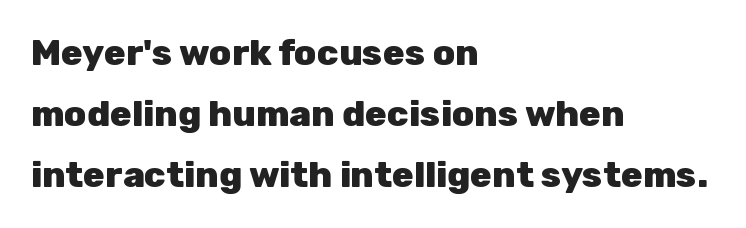
The leading is moderate, giving the passage an even texture. Regarding serifs, this sample does without them. Emphasis by weight is at full strength: bold. The area under the type is left untouched. In CSS terms this would be text-align: left.
